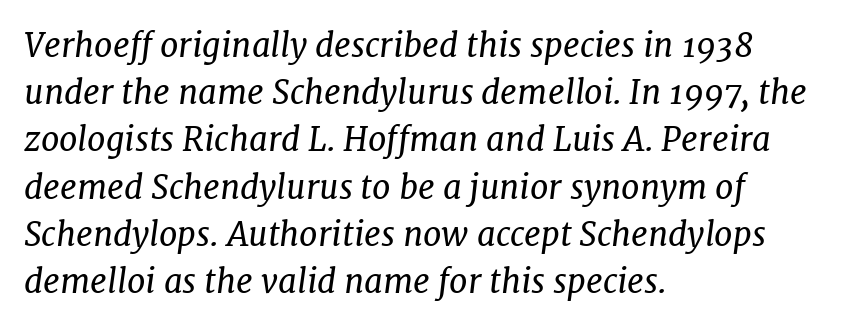
The image shows 33 px regular-weight serif type, italic (leaning right); set left-aligned, normal line spacing (1.43x), normal letter spacing, not underlined; low stroke contrast and a medium x-height.
